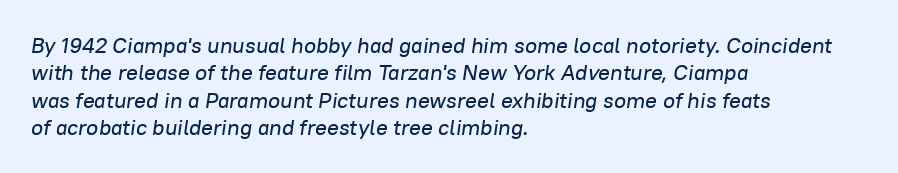
Q: Is the text italic (slanted)? A: Yes, it leans right by about 8 degrees.
Q: Is the text underlined? A: No.
Q: How is the paragraph aligned? A: Left-aligned.
Q: Is the spacing between letters normal or unusually wide? A: Normal.
Q: Is the spacing between lines tight, normal or loose? A: Normal.
